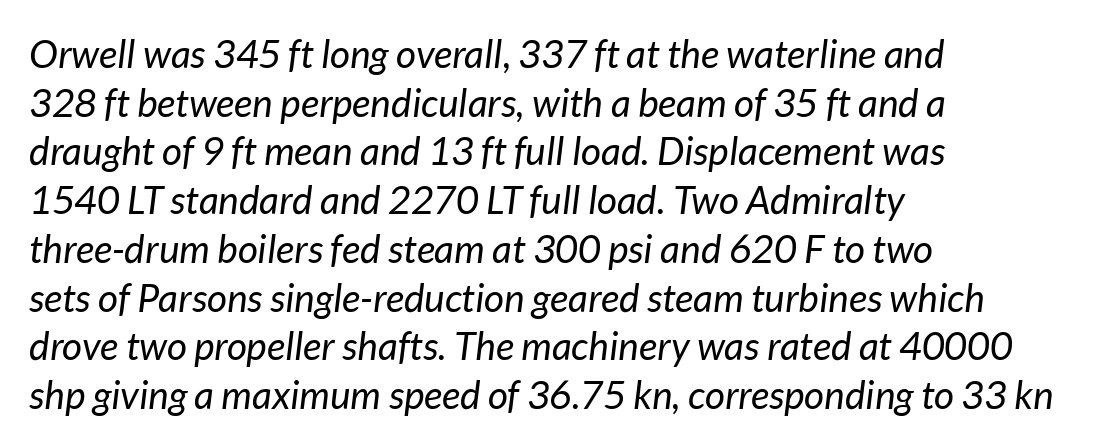
Q: Is the text bold? A: No.
Q: Is the text italic (slanted)? A: Yes, it leans right by about 7 degrees.
Q: Is the text underlined? A: No.
Q: How is the paragraph aligned? A: Left-aligned.
Q: Is the spacing between letters normal or unusually wide? A: Normal.
Q: Is the spacing between lines tight, normal or loose? A: Normal.
Q: Width (condensed, normal, or wide)? A: Normal.
Q: Stroke contrast? A: Low.
Q: x-height? A: Medium.
Q: Monospaced? A: No.
